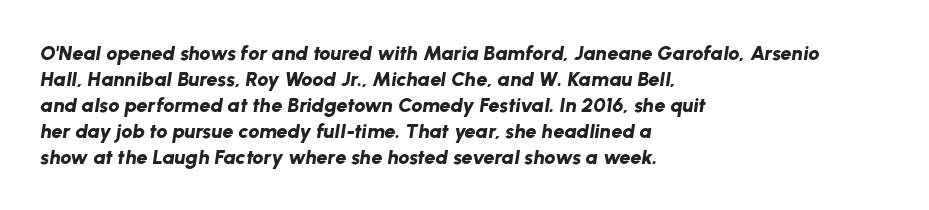
Q: Is the text bold? A: Yes.
Q: Is the text italic (slanted)? A: Yes, it leans right by about 8 degrees.
Q: Is the text underlined? A: No.
Q: How is the paragraph aligned? A: Left-aligned.
Q: Is the spacing between letters normal or unusually wide? A: Normal.
Q: Is the spacing between lines tight, normal or loose? A: Normal.
